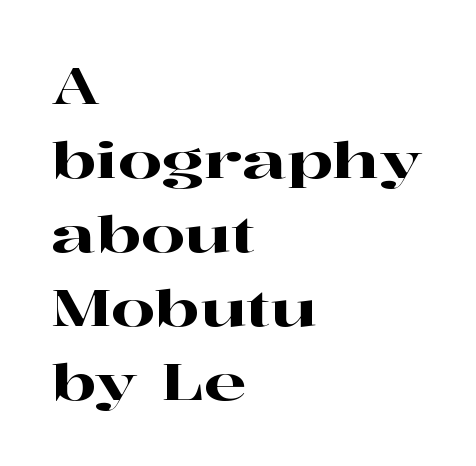
Q: Is the text italic (slanted)? A: No, it is upright.
Q: Is the typeface a serif or a sans-serif typeface? A: Serif.
Q: Is the text underlined? A: No.
Q: How is the paragraph aligned? A: Left-aligned.
Q: Is the spacing between letters normal or unusually wide? A: Normal.
Q: Is the spacing between lines tight, normal or loose? A: Normal.
Q: Width (condensed, normal, or wide)? A: Wide.
Q: Stroke contrast? A: High.
Q: x-height? A: Medium.
Q: Monospaced? A: No.
